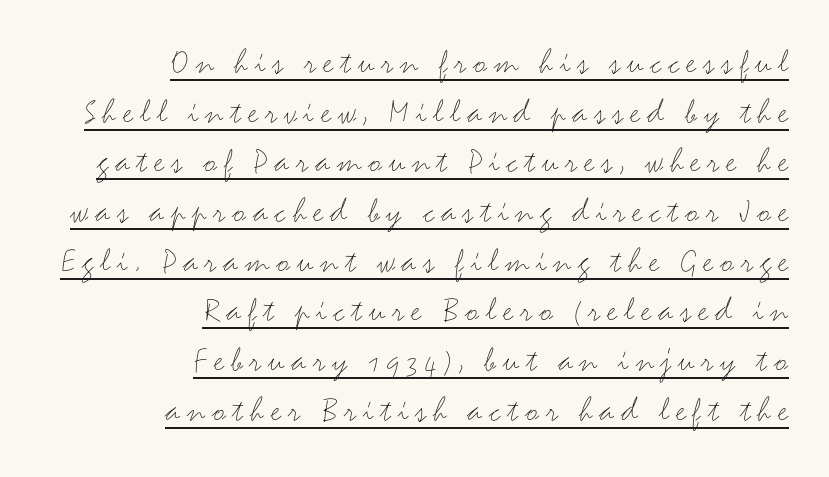
Vertically, the passage feels balanced, rows spaced as you'd expect. Is the block centered? No — it sits flush against the right margin. Underlined type. Ink coverage per letter is moderate at most.
